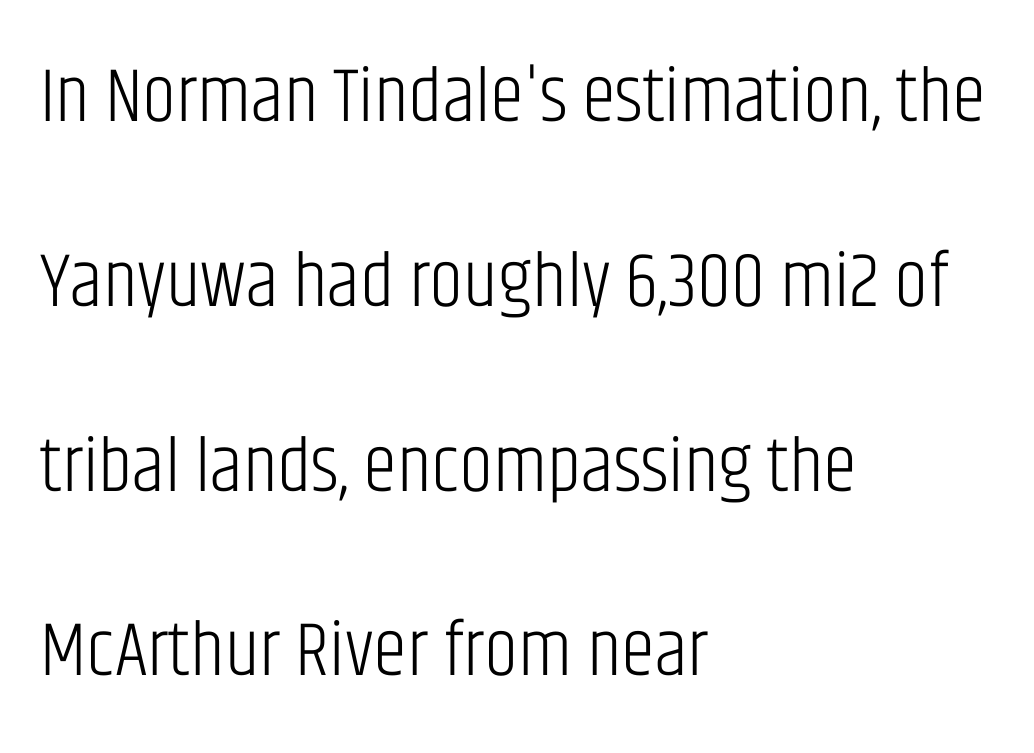
{"serif": "no", "italic": "no", "bold": "no", "weight": "light", "width": "condensed", "stroke_contrast": "low", "x_height": "large", "monospaced": "no", "underline": "no", "align": "left", "line_spacing": "loose", "line_spacing_ratio": 2.4, "letter_spacing": "normal", "letter_spacing_em": 0.0, "glyph_px": 77}
